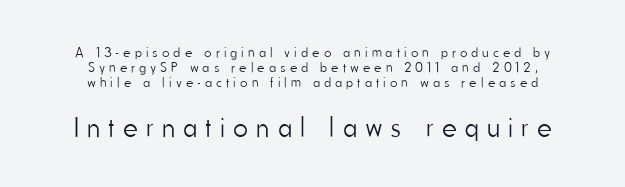
Q: Is the text bold? A: No.
Q: Is the text italic (slanted)? A: No, it is upright.
Q: Is the typeface a serif or a sans-serif typeface? A: Sans-serif.
Q: Is the text underlined? A: No.
Q: How is the paragraph aligned? A: Centered.
Q: Is the spacing between letters normal or unusually wide? A: Unusually wide.
Q: Is the spacing between lines tight, normal or loose? A: Tight.
Q: Which block of text is set in a larger size, the first (top) or the second (bottom)? A: The second (bottom) one.
Q: Width (condensed, normal, or wide)? A: Condensed.
Q: Stroke contrast? A: Low.
Q: x-height? A: Small.
Q: Monospaced? A: No.
